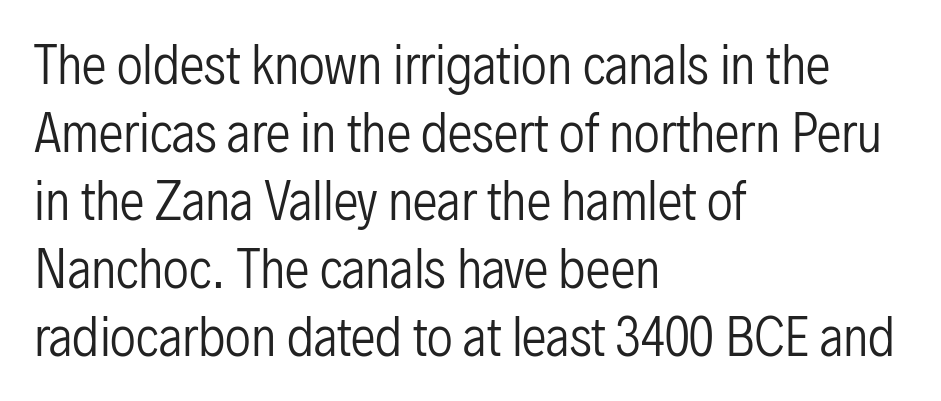
{"serif": "no", "italic": "no", "bold": "no", "weight": "regular", "width": "condensed", "stroke_contrast": "low", "x_height": "medium", "monospaced": "no", "underline": "no", "align": "left", "line_spacing": "normal", "line_spacing_ratio": 1.36, "letter_spacing": "normal", "letter_spacing_em": 0.0, "glyph_px": 50}
